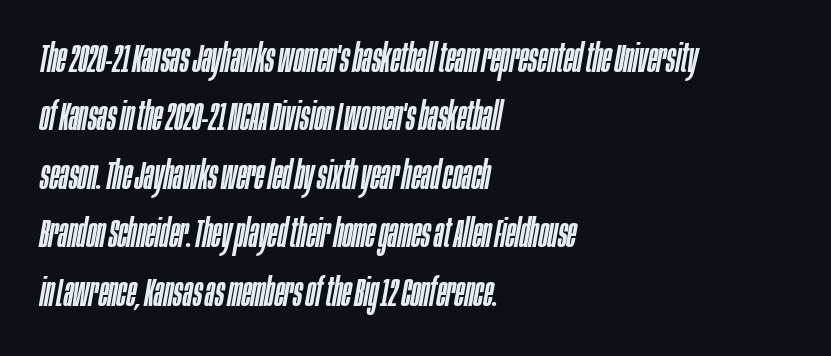
{"italic": "yes", "lean": "right", "slant_degrees": 10, "width": "condensed", "stroke_contrast": "low", "x_height": "large", "monospaced": "no", "underline": "no", "align": "left", "line_spacing": "normal", "line_spacing_ratio": 1.46, "letter_spacing": "normal", "letter_spacing_em": 0.0, "glyph_px": 40}
